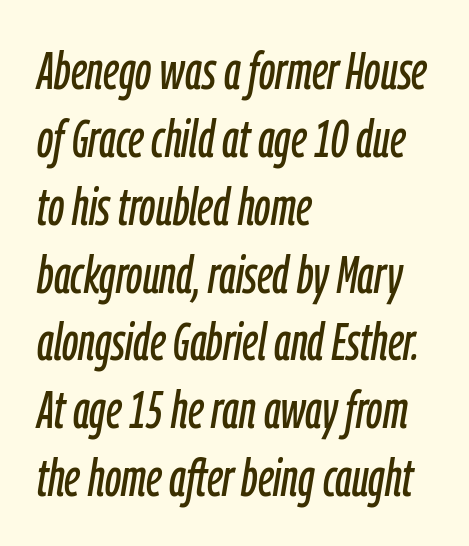
Descenders are the only things crossing below the line. Think of a printed novel: that variable character pitch is what you see here. This rendering leaves character spacing at its baseline value. Line beginnings align vertically; line endings do not. Would a proofreader flag this as italicized? Yes. The designer left line spacing at the default.
